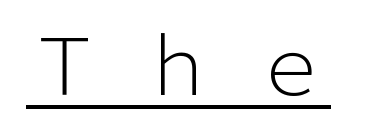
The image shows 78 px light sans-serif type, upright; set unusually wide letter spacing (+0.45 em), underlined; low stroke contrast and a medium x-height.
